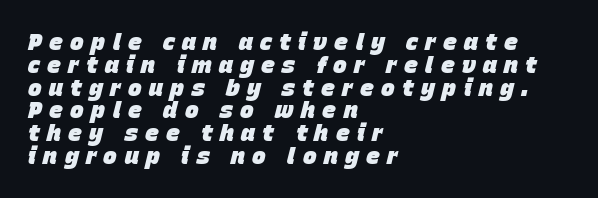
Slant detected: the letters are inclined. The space directly below the letters is spotless. Notice how descenders almost collide with the ascenders below — that's tight leading. Notice how the passage keeps a crisp vertical edge on the left only. Bold? Absolutely — the strokes are thick and heavy.
